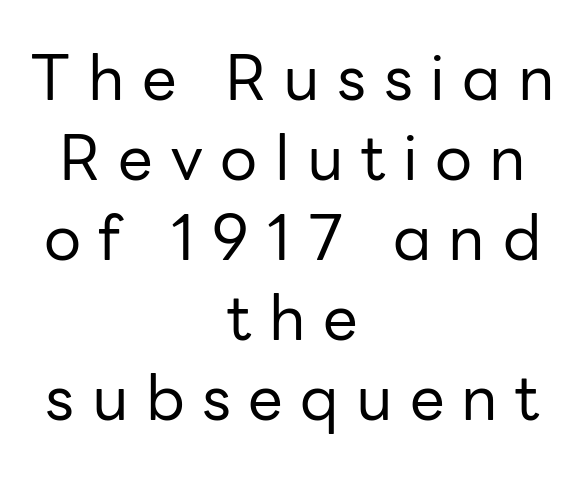
Stems and bowls with no extra thickness — not bold. Reading down the column, the eye jumps a familiar distance to each next line. Note the varied advance widths — an 'i' is clearly narrower than an 'm'. Leftover space on each line is divided equally before and after the words. The letterforms stand isolated, each surrounded by extra space.
